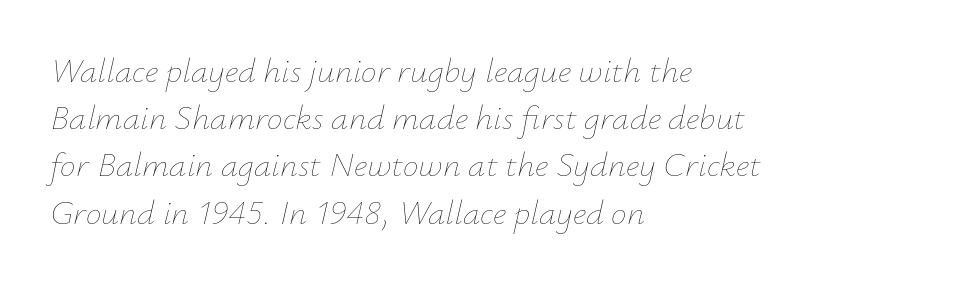
Proportional: the letters do not fall into vertical columns. In terms of letterspacing, this is plain default setting. The vertical gap from one line to the next is medium. The passage shown is not bold in any degree. The font's italic variant was chosen for this text.
